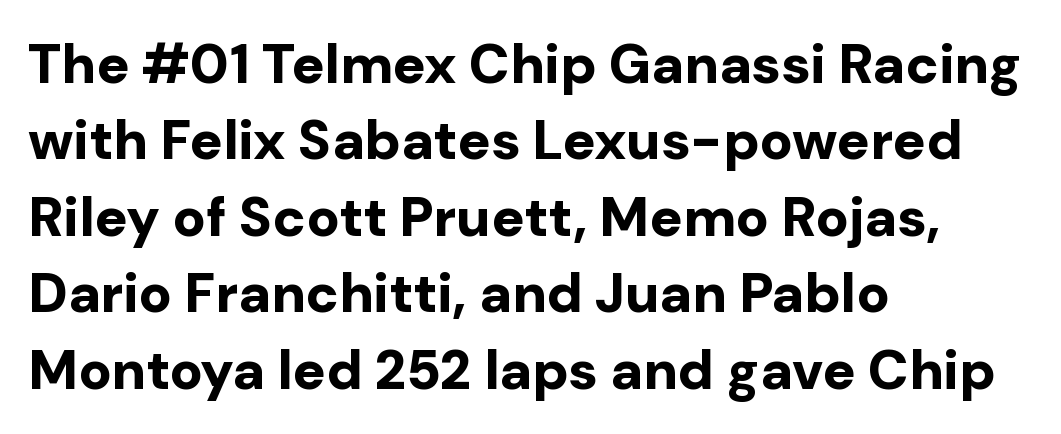
{"serif": "no", "italic": "no", "bold": "yes", "weight": "bold", "width": "normal", "stroke_contrast": "low", "x_height": "medium", "monospaced": "no", "underline": "no", "align": "left", "line_spacing": "normal", "line_spacing_ratio": 1.39, "letter_spacing": "normal", "letter_spacing_em": 0.0, "glyph_px": 55}
